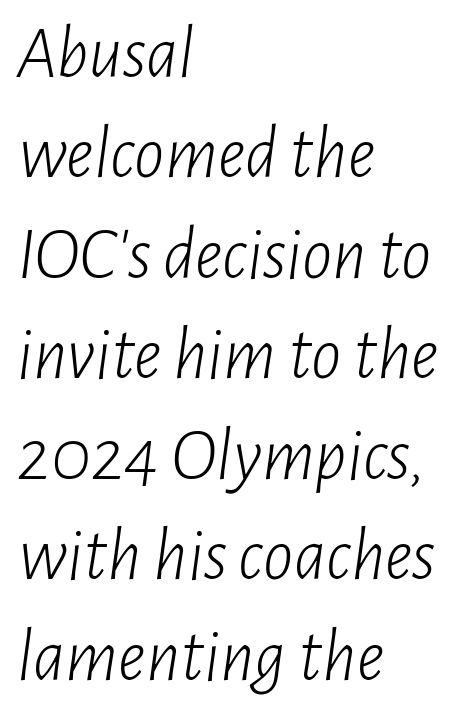
{"italic": "yes", "lean": "right", "slant_degrees": 7, "bold": "no", "weight": "light", "width": "condensed", "stroke_contrast": "low", "x_height": "medium", "monospaced": "no", "underline": "no", "align": "left", "line_spacing": "normal", "line_spacing_ratio": 1.34, "letter_spacing": "normal", "letter_spacing_em": 0.0, "glyph_px": 75}
